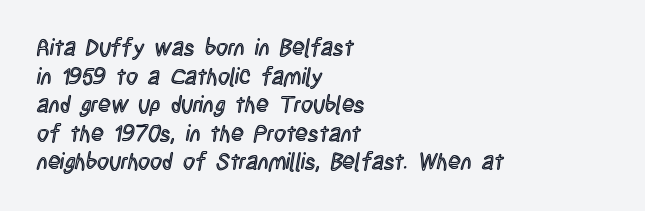
{"underline": "no", "align": "left", "line_spacing_ratio": 1.24, "letter_spacing": "normal", "letter_spacing_em": 0.0, "glyph_px": 23}
